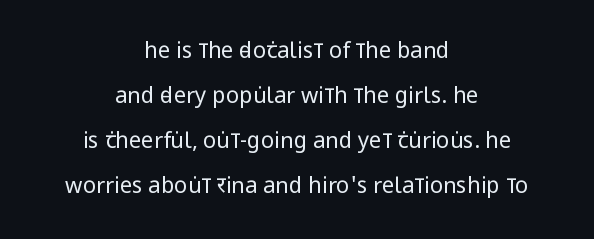
Is this a heavy cut? Hardly; it is regular or lighter. Nobody touched the tracking dial on this one. Honestly, the rows look like they've been pulled way apart. Leftover space on each line is divided equally before and after the words.
